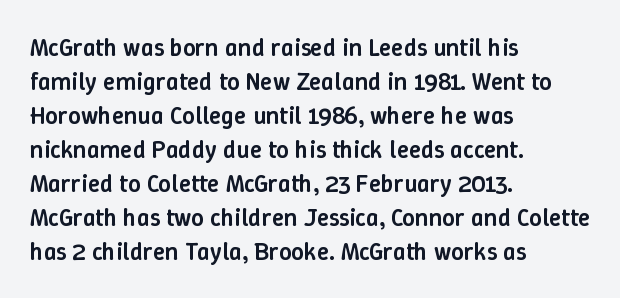
Q: Is the text bold? A: Semi-bold.
Q: Is the text italic (slanted)? A: No, it is upright.
Q: Is the text underlined? A: No.
Q: How is the paragraph aligned? A: Left-aligned.
Q: Is the spacing between letters normal or unusually wide? A: Normal.
Q: Is the spacing between lines tight, normal or loose? A: Normal.
